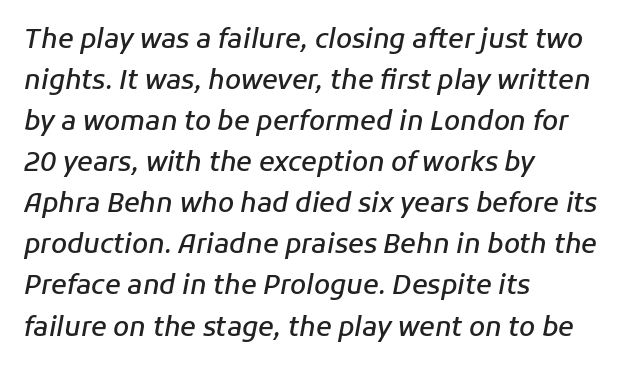
Q: Is the text bold? A: Semi-bold.
Q: Is the text italic (slanted)? A: Yes, it leans right by about 11 degrees.
Q: Is the text underlined? A: No.
Q: How is the paragraph aligned? A: Left-aligned.
Q: Is the spacing between letters normal or unusually wide? A: Normal.
Q: Is the spacing between lines tight, normal or loose? A: Normal.
